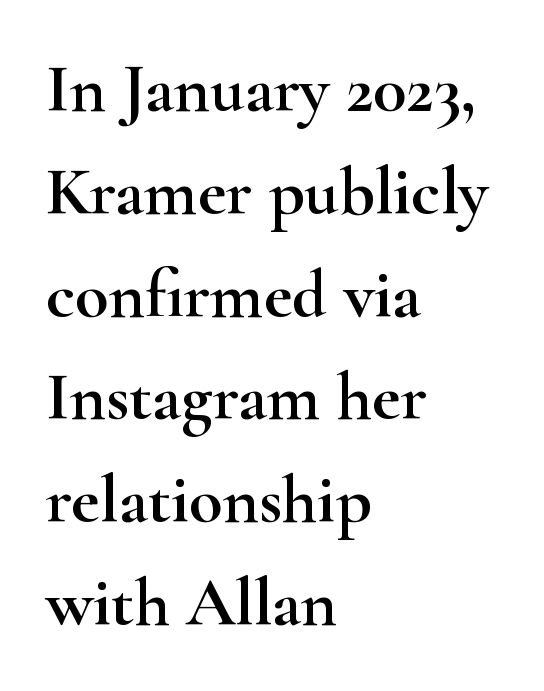
Q: Is the text italic (slanted)? A: No, it is upright.
Q: Is the typeface a serif or a sans-serif typeface? A: Serif.
Q: Is the text underlined? A: No.
Q: How is the paragraph aligned? A: Left-aligned.
Q: Is the spacing between letters normal or unusually wide? A: Normal.
Q: Is the spacing between lines tight, normal or loose? A: Normal.
Q: Width (condensed, normal, or wide)? A: Wide.
Q: Stroke contrast? A: High.
Q: x-height? A: Small.
Q: Monospaced? A: No.
